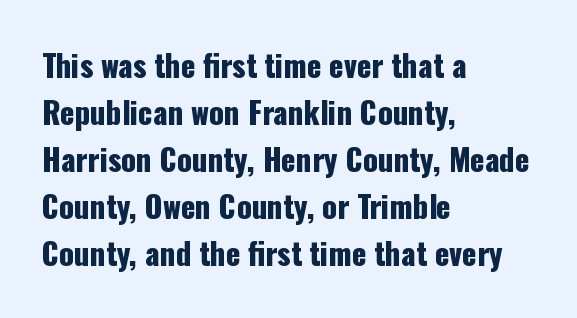
The image shows 30 px condensed sans-serif type, upright; set left-aligned, normal line spacing (1.57x), normal letter spacing, not underlined; low stroke contrast and a medium x-height.
